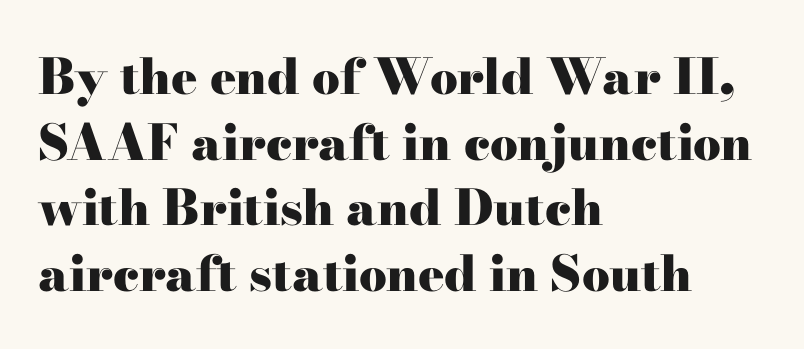
A typesetter would call this zero additional tracking. A typesetter would call this leading conventional body-copy spacing. Reading down the block, your eye returns to a fixed left position each line. Serif or sans? Serif — the stroke terminals have little feet. Words float on clear page, feet unadorned. Is the type bold? Yes — the strokes are clearly thick and heavy.
